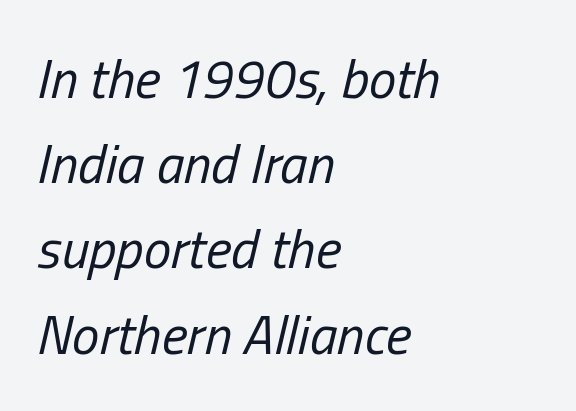
The image shows 55 px regular-weight, condensed type, italic (leaning right); set left-aligned, normal line spacing (1.55x), normal letter spacing, not underlined; low stroke contrast and a medium x-height.
